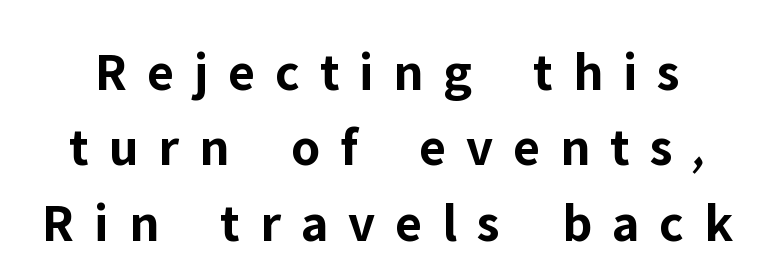
Characters follow at a spacing far wider than the type designer built in. You can tell it's not italic because the verticals are truly vertical. A full-strength bold gives these letters their thick strokes. A normal amount of white space separates one row of letters from the next. Font category for this specimen: sans-serif.
